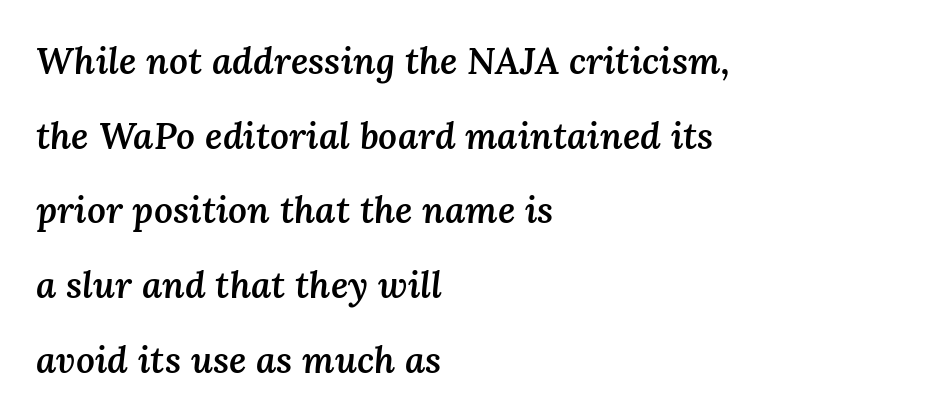
Each letter keeps its own natural width here, so spacing adapts to shape. Short and long lines alike share a common starting point at left. Reading down the column, the eye jumps a long way to each next line. A bare baseline throughout the passage. The rendering applies a slant to the glyphs. This is moderately heavy type, rendered in semibold.
